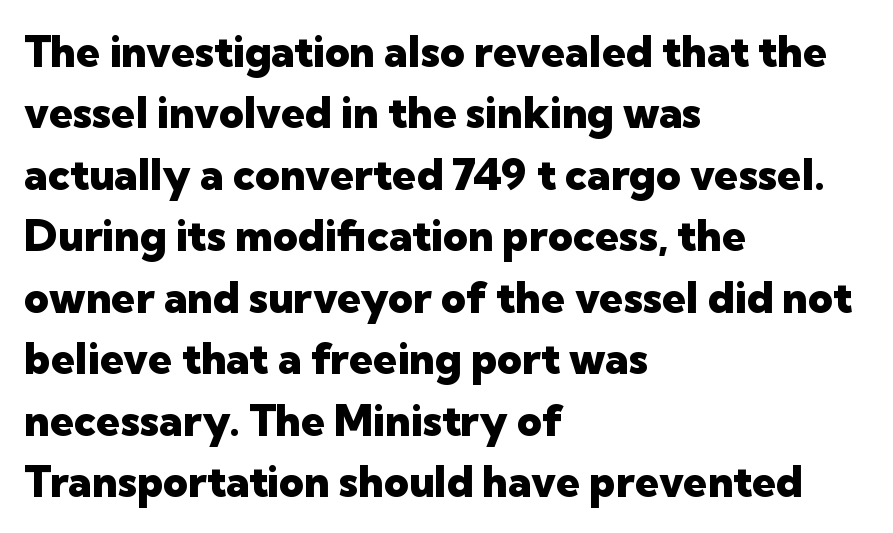
Vertical spacing — default. Chunky letters — that's bold for sure. Grotesque or geometric, the face here clearly has no serifs. Glance below the letters and you will spot only blank space. Every character sits straight up, as roman type does.
